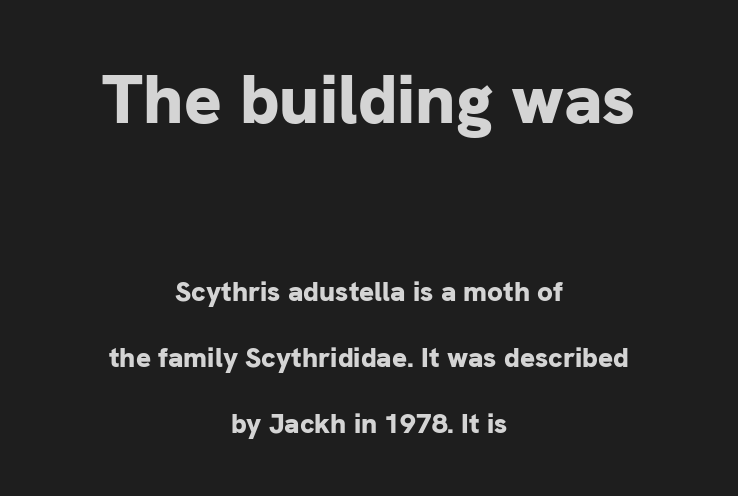
The image shows 70 px bold sans-serif type, upright; set centered, loose line spacing (2.35x), normal letter spacing, not underlined; the first (top) block is 2.5x larger; low stroke contrast and a medium x-height.
